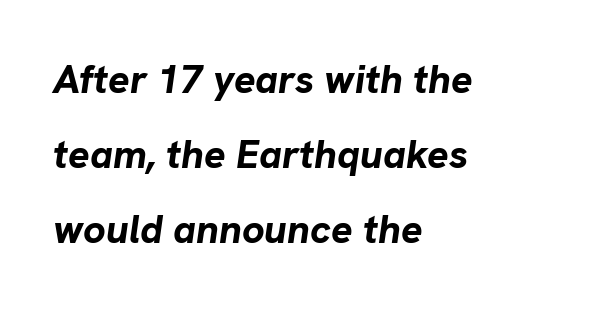
Descenders are the only things crossing below the line. Quick note: italic. The face used here is proportionally spaced, like ordinary book or web type. The letters sit at their default tracking, neither squeezed nor spread. The glyphs have the mass of a bold cut. One-word summary of the alignment: left.
